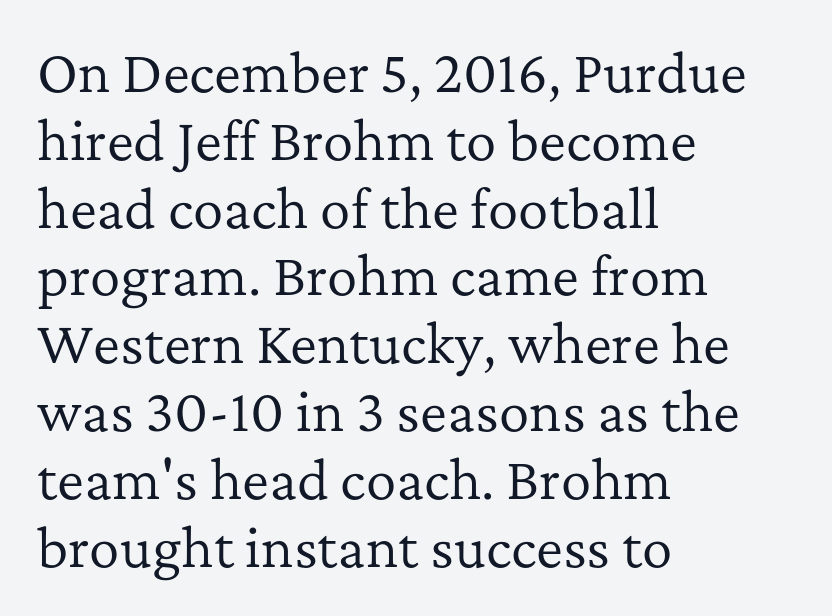
{"serif": "yes", "italic": "no", "bold": "no", "weight": "regular", "width": "normal", "stroke_contrast": "low", "x_height": "medium", "monospaced": "no", "underline": "no", "align": "left", "line_spacing": "normal", "line_spacing_ratio": 1.33, "letter_spacing": "normal", "letter_spacing_em": 0.0, "glyph_px": 51}
